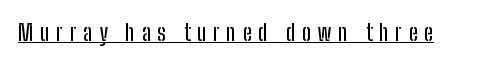
Q: Is the text italic (slanted)? A: No, it is upright.
Q: Is the text underlined? A: Yes.
Q: Is the spacing between letters normal or unusually wide? A: Unusually wide.
